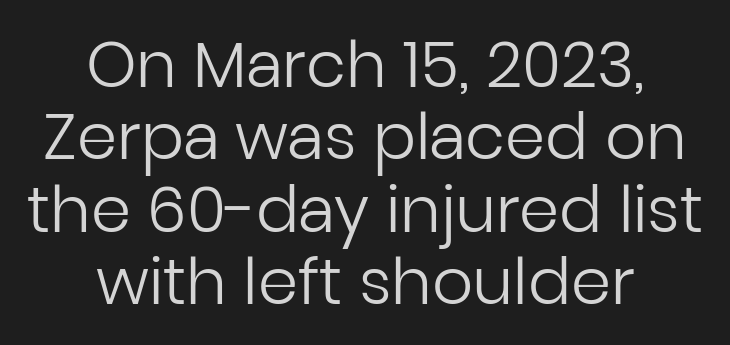
The image shows 64 px regular-weight sans-serif type, upright; set centered, tight line spacing (1.13x), normal letter spacing, not underlined; low stroke contrast and a medium x-height.
